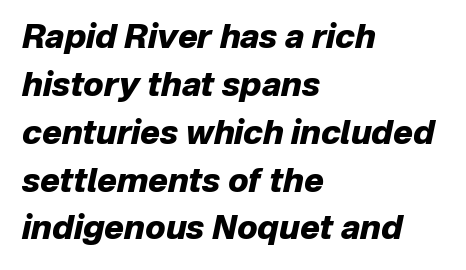
The area under the type is left untouched. A full-strength bold gives these letters their thick strokes. If you measured baseline to baseline, you'd find a middling distance. The ragged edge is on the right, which tells us the setting is flush left. This is oblique type, the kind used for emphasis or titles.
